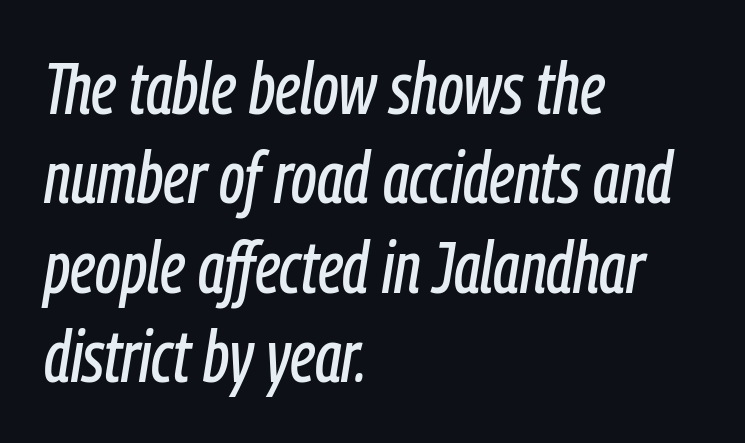
The image shows 72 px condensed type, italic (leaning right); set left-aligned, line spacing 1.24x, normal letter spacing, not underlined; low stroke contrast and a medium x-height.
